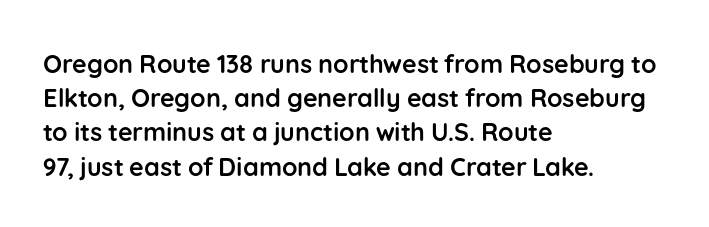
The lines in this sample share a left origin and differ only in where they stop. Summary of vertical rhythm: regular, with standard interline spacing. Italic: no, the glyphs are upright roman. The letterforms sit shoulder to shoulder at normal distance. Set as a true bold cut, around the 700 mark. The baseline area is clear.
